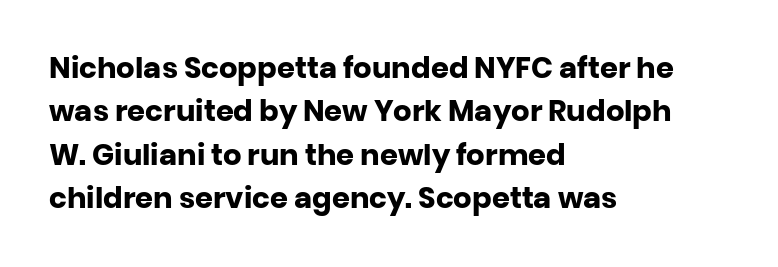
Quick note: interline space is typical. The letters sit at their default tracking, neither squeezed nor spread. Any mark beneath the type? The region is blank. Here the designer chose a conventional face with non-uniform glyph widths. The rendering anchors every line to the left-hand side. A typesetter would mark this as roman, not italic.
